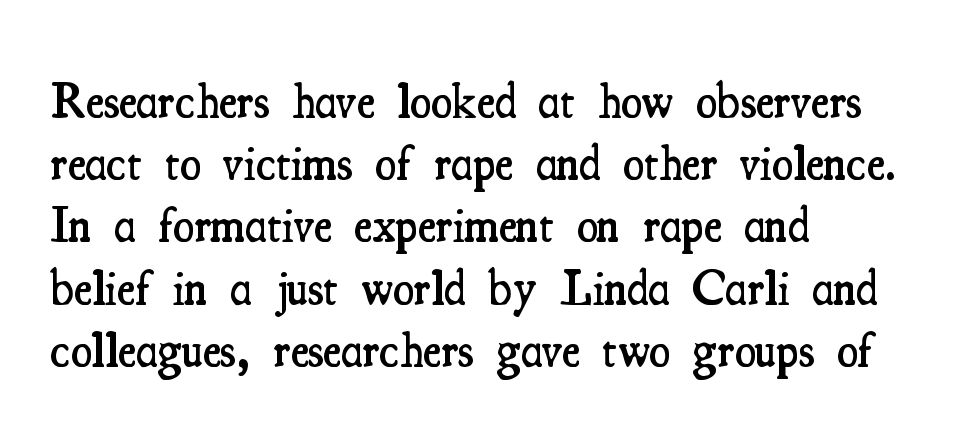
The rendering uses a semibold face; strokes are thickened but not to full bold. Serif or sans? Serif — the stroke terminals have little feet. Is this a fixed-width face? No — the glyphs have proportional, varying widths. Layout note: lines flush left. What's the leading like? Ordinary, nothing unusual. Just letters on the line, the space beneath them empty.
